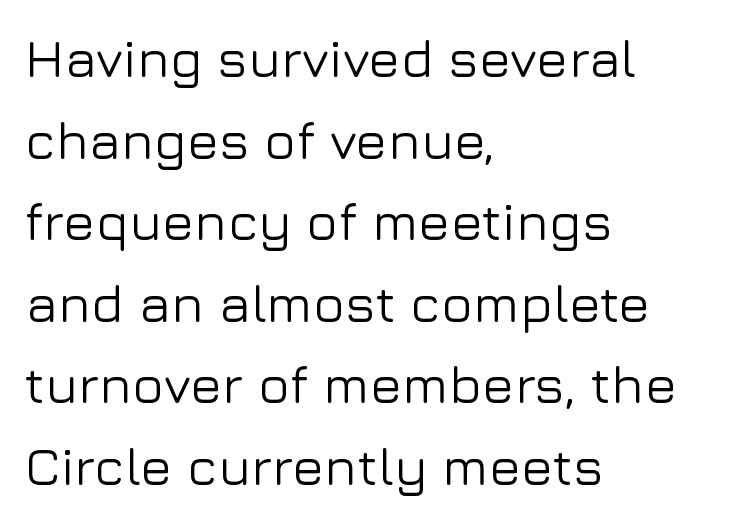
{"serif": "no", "italic": "no", "width": "normal", "stroke_contrast": "low", "x_height": "medium", "monospaced": "no", "underline": "no", "align": "left", "line_spacing": "normal", "line_spacing_ratio": 1.54, "letter_spacing": "normal", "letter_spacing_em": 0.0, "glyph_px": 53}
